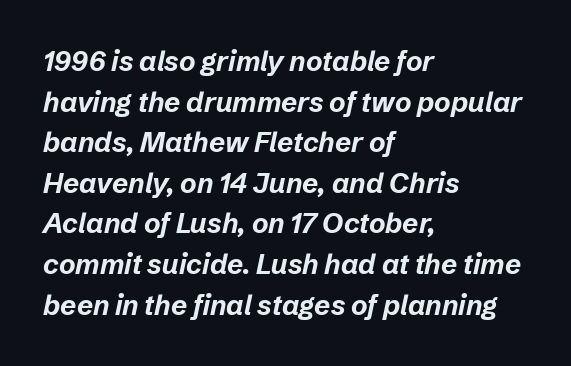
Q: Is the text bold? A: Yes.
Q: Is the text italic (slanted)? A: Yes, it leans right by about 12 degrees.
Q: Is the text underlined? A: No.
Q: How is the paragraph aligned? A: Left-aligned.
Q: Is the spacing between letters normal or unusually wide? A: Normal.
Q: Is the spacing between lines tight, normal or loose? A: Normal.
Q: Width (condensed, normal, or wide)? A: Normal.
Q: Stroke contrast? A: Low.
Q: x-height? A: Medium.
Q: Monospaced? A: No.
